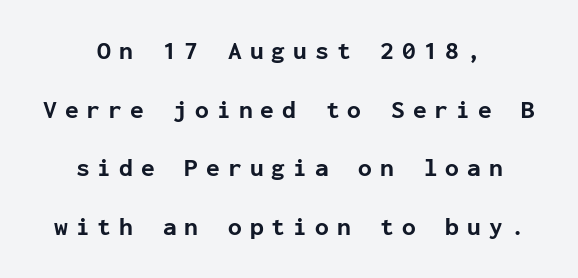
The image shows 25 px bold type, upright; set centered, loose line spacing (2.35x), unusually wide letter spacing (+0.32 em), not underlined.
